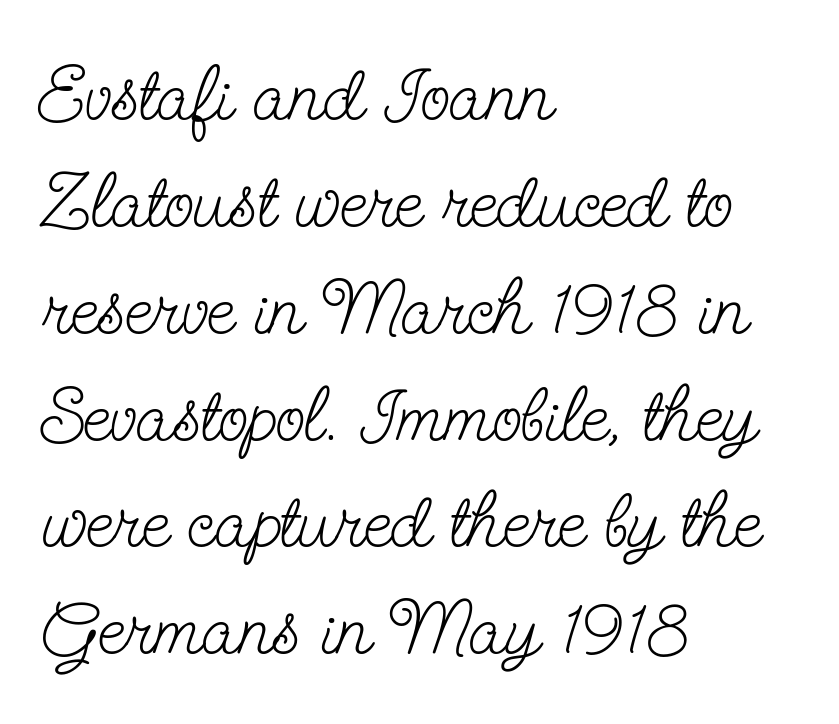
The image shows 78 px light, condensed serif type; set left-aligned, normal line spacing (1.37x), normal letter spacing, not underlined; low stroke contrast and a small x-height.
